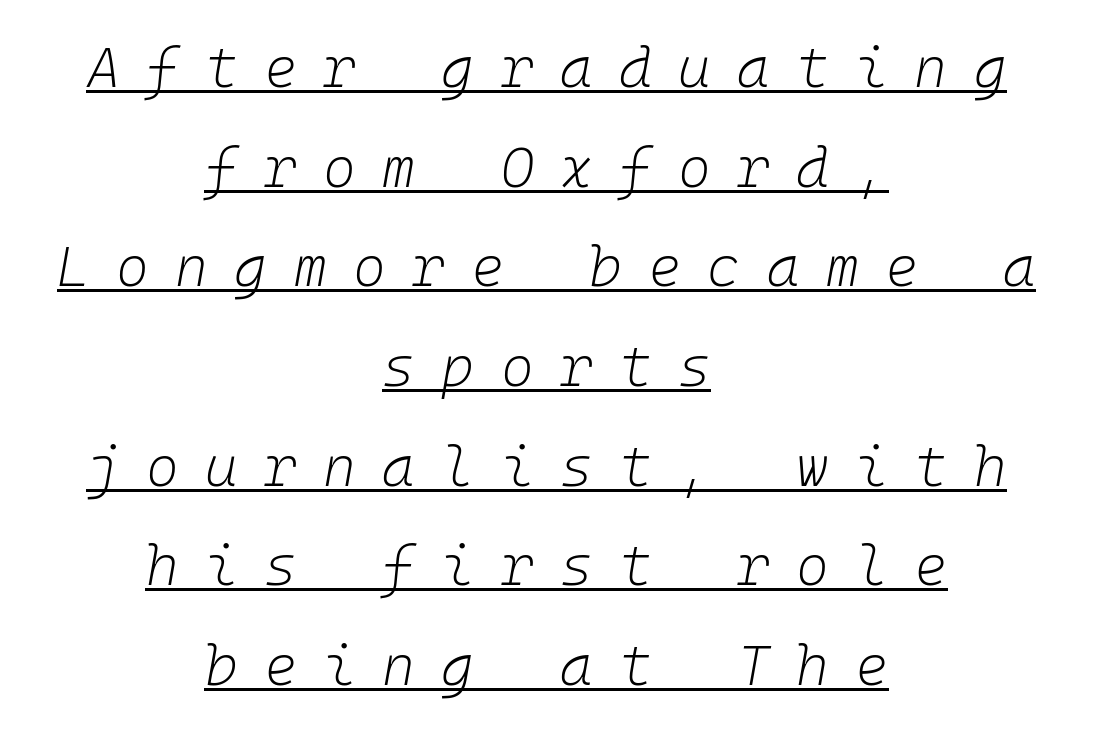
Substantial extra tracking has been applied to these lines. Has an underline been added? It has. Yep, that's italic — everything's leaning. Where is the straight margin? There isn't one; the lines are centered. The letters look calm and open, with moderate or lighter stems.
